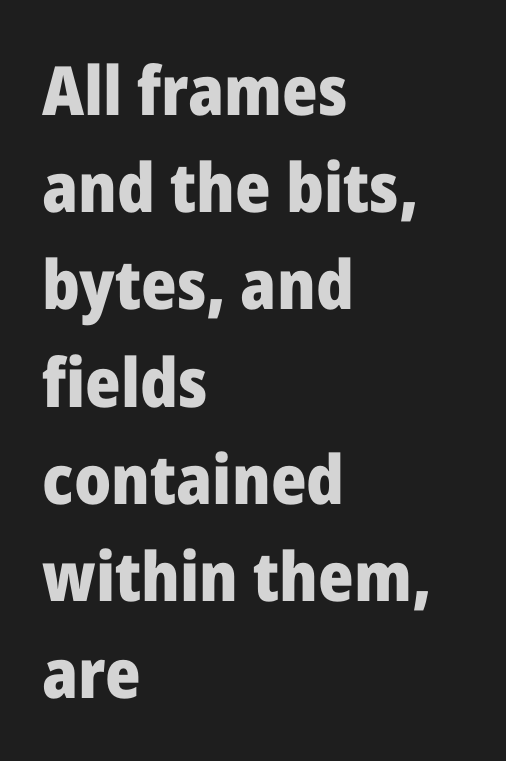
Q: Is the text bold? A: Yes.
Q: Is the text italic (slanted)? A: No, it is upright.
Q: Is the typeface a serif or a sans-serif typeface? A: Sans-serif.
Q: Is the text underlined? A: No.
Q: How is the paragraph aligned? A: Left-aligned.
Q: Is the spacing between letters normal or unusually wide? A: Normal.
Q: Is the spacing between lines tight, normal or loose? A: Normal.
Q: Width (condensed, normal, or wide)? A: Normal.
Q: Stroke contrast? A: Low.
Q: x-height? A: Medium.
Q: Monospaced? A: No.
